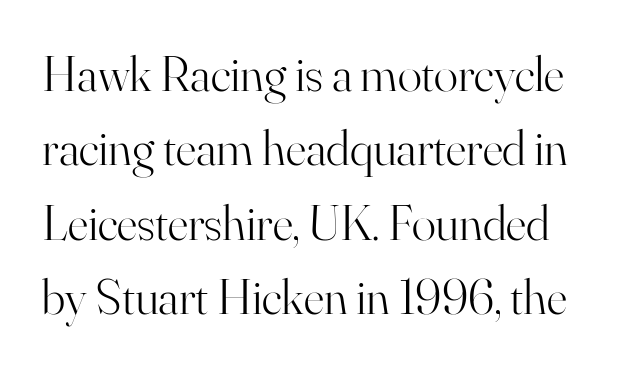
The image shows 50 px light serif type, upright; set normal line spacing (1.49x), normal letter spacing, not underlined; high stroke contrast and a small x-height.
